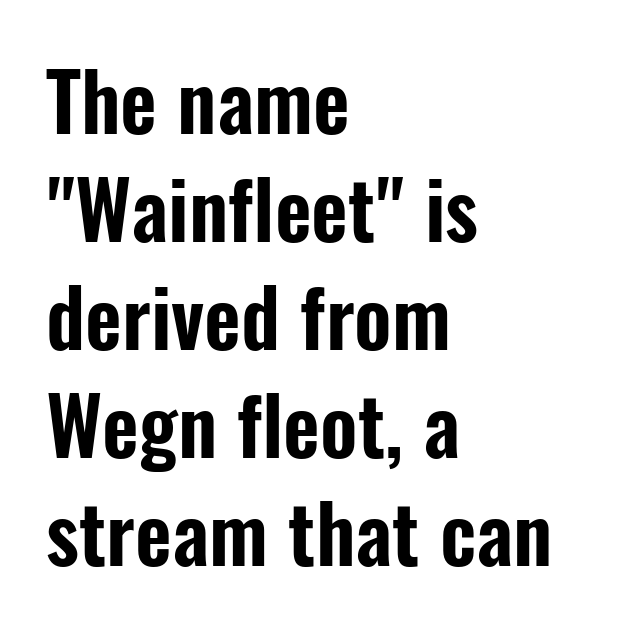
The rendering keeps characters at their native spacing. This rendering uses left alignment, leaving the right contour irregular. These lines are rendered in a variable-pitch font. Note: no serifs on the glyphs.
